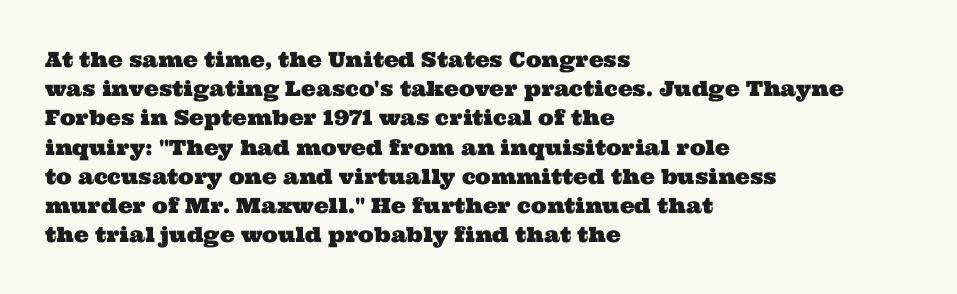
Q: Is the text underlined? A: No.
Q: How is the paragraph aligned? A: Left-aligned.
Q: Is the spacing between letters normal or unusually wide? A: Normal.
Q: Is the spacing between lines tight, normal or loose? A: Normal.
